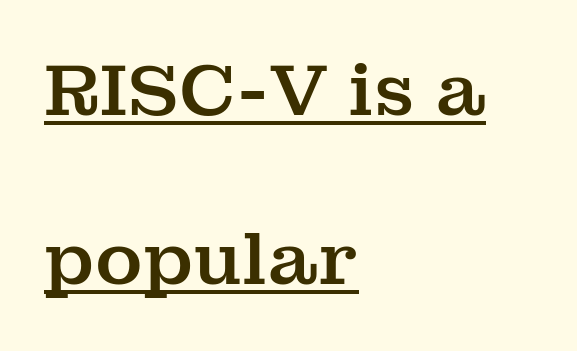
{"serif": "yes", "italic": "no", "width": "normal", "stroke_contrast": "medium", "x_height": "medium", "monospaced": "no", "underline": "yes", "align": "left", "line_spacing": "loose", "line_spacing_ratio": 2.35, "letter_spacing": "normal", "letter_spacing_em": 0.0, "glyph_px": 72}
